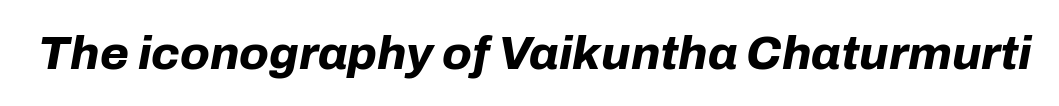
{"italic": "yes", "lean": "right", "slant_degrees": 10, "bold": "yes", "weight": "bold", "width": "normal", "stroke_contrast": "low", "x_height": "medium", "monospaced": "no", "underline": "no", "letter_spacing": "normal", "letter_spacing_em": 0.0, "glyph_px": 47}
